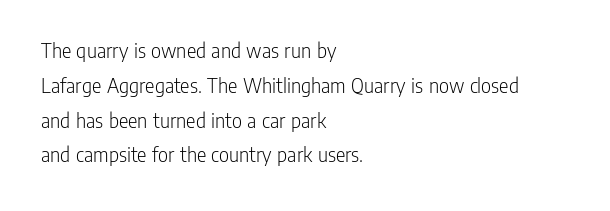
Q: Is the text bold? A: No.
Q: Is the text italic (slanted)? A: No, it is upright.
Q: Is the text underlined? A: No.
Q: How is the paragraph aligned? A: Left-aligned.
Q: Is the spacing between letters normal or unusually wide? A: Normal.
Q: Is the spacing between lines tight, normal or loose? A: Normal.
